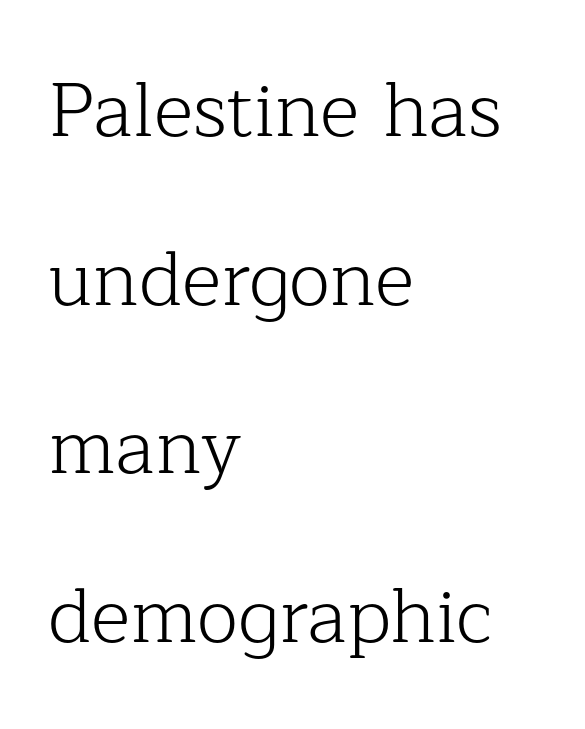
Has an underline been added? It has not. To sum up the face: it has serifs. Notice how the passage keeps a crisp vertical edge on the left only. If you drew a line through each stem, it would be perfectly vertical. Interline gaps are noticeably wide in this sample. Caption: standard tracking, unaltered.
